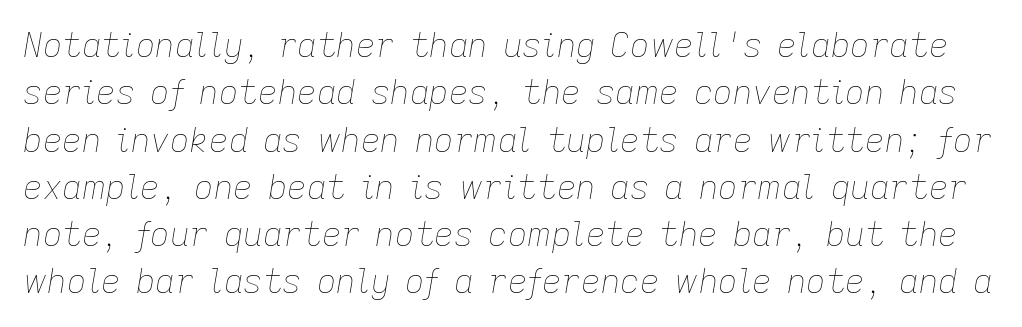
{"italic": "yes", "lean": "right", "slant_degrees": 9, "bold": "no", "weight": "thin", "width": "normal", "stroke_contrast": "low", "x_height": "medium", "monospaced": "no", "underline": "no", "line_spacing": "normal", "line_spacing_ratio": 1.39, "letter_spacing": "normal", "letter_spacing_em": 0.0, "glyph_px": 34}
